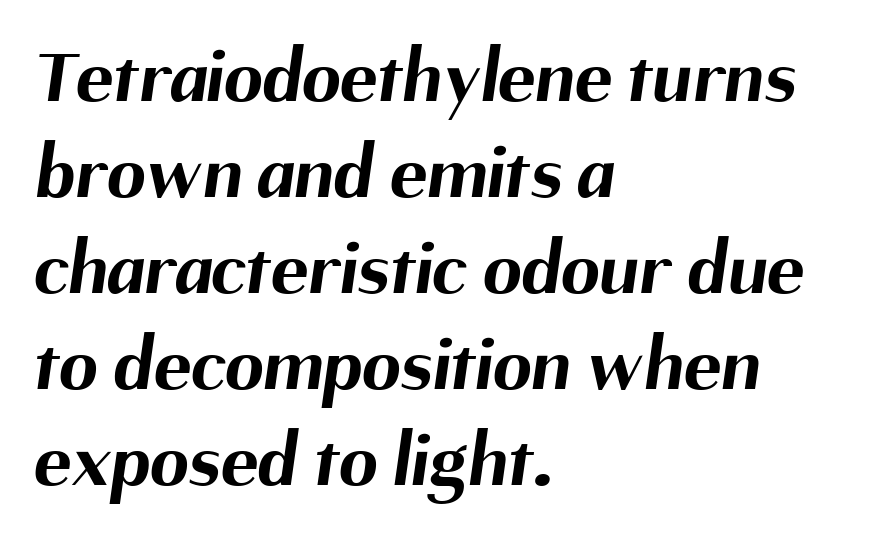
The rendering shows plain stroke endings on the letterforms — a sans-serif design. One-word summary of the alignment: left. No word sits above an underline. Each letter keeps its own natural width here, so spacing adapts to shape. The rendering uses a bold face; every stroke is thick and dark.
